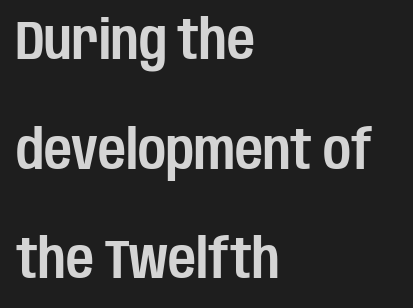
Each letter keeps its own natural width here, so spacing adapts to shape. Where is the straight margin? On the left. The baseline area is clear. Every character sits straight up, as roman type does. Quick note: interline space is abundant.
